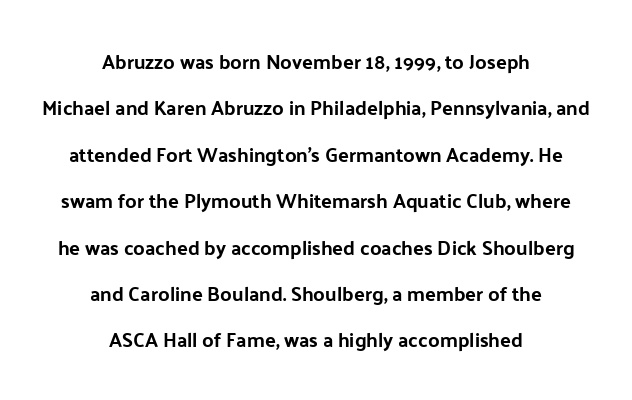
The image shows 20 px text type, upright; set centered, loose line spacing (2.32x), normal letter spacing, not underlined.
